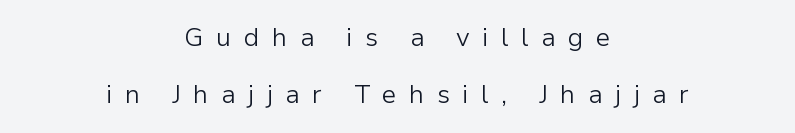
{"italic": "no", "bold": "no", "underline": "no", "align": "center", "line_spacing": "loose", "line_spacing_ratio": 2.2, "letter_spacing": "wide", "letter_spacing_em": 0.48, "glyph_px": 26}
